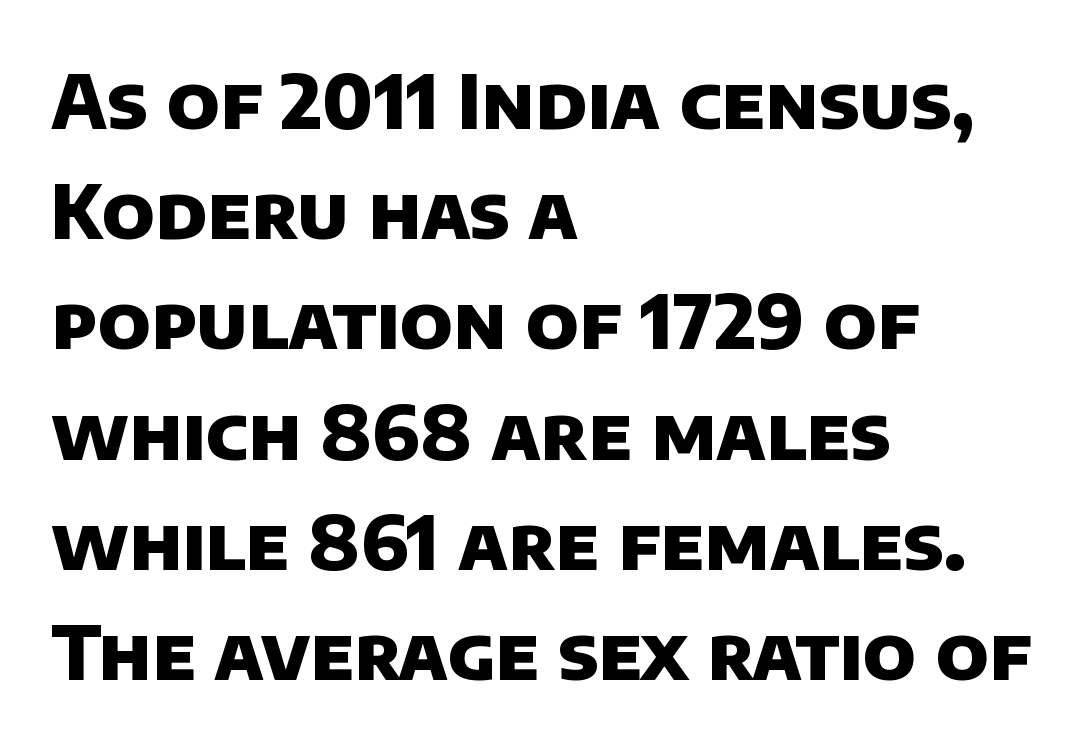
The image shows 75 px heavy sans-serif type; set left-aligned, normal line spacing (1.47x), normal letter spacing, not underlined; low stroke contrast and a large x-height.
